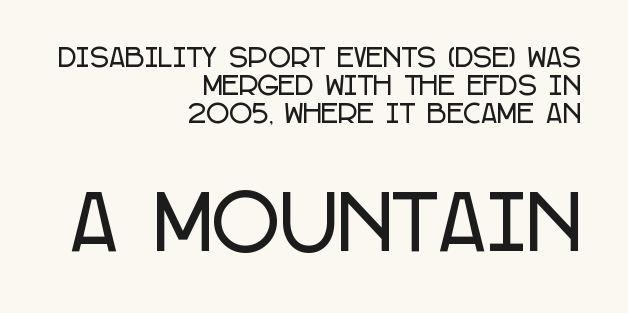
The gaps between neighbouring characters are ordinary and unremarkable. The font family rendered here belongs to the sans-serif group. When letters stand straight like this, we call the style roman or upright. Casual observation: everything's shoved over to the right. The face used here appears at its bigger size in the lower chunk.
